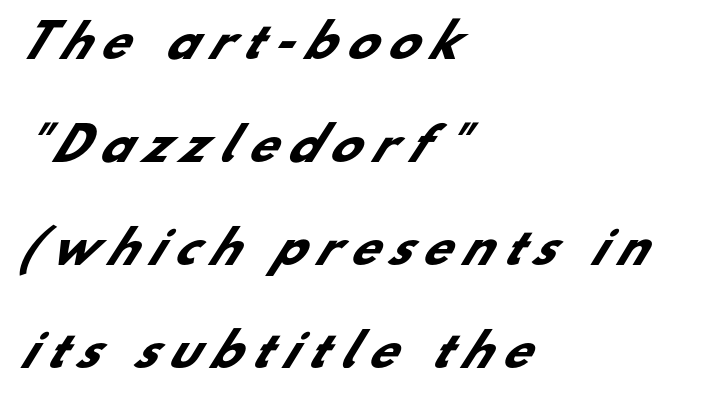
A student would call this left alignment; a typographer would say flush left, rag right. Is this a fixed-width face? No — the glyphs have proportional, varying widths. Letterform terminals end flat and unadorned throughout the passage. Regarding leading, the lines here are spaced well apart. Honestly, there is no underline to notice here at all. The type is letterspaced generously, with wide tracking.
